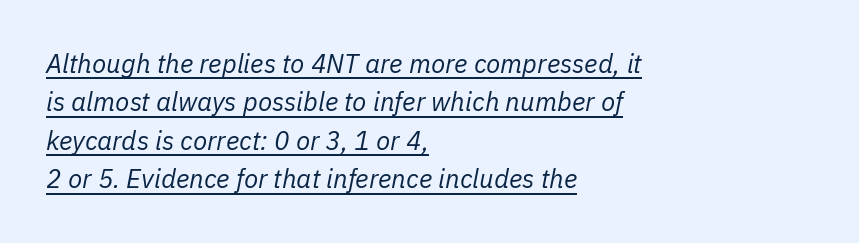
The image shows 26 px text type, italic (leaning right); set left-aligned, normal line spacing (1.48x), normal letter spacing, underlined.
